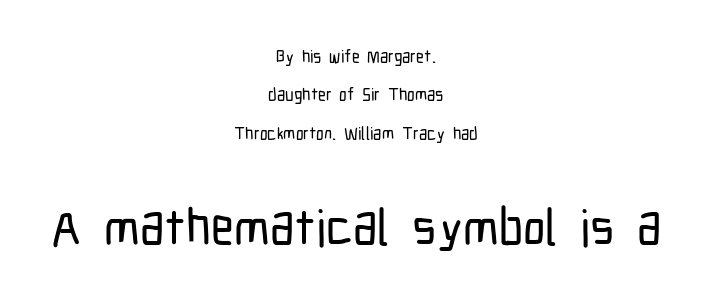
{"serif": "no", "italic": "no", "width": "condensed", "stroke_contrast": "low", "x_height": "medium", "monospaced": "no", "underline": "no", "align": "center", "line_spacing": "loose", "line_spacing_ratio": 2.26, "letter_spacing": "normal", "letter_spacing_em": 0.0, "larger_block": "second", "size_ratio": 2.94, "glyph_px": 50}
